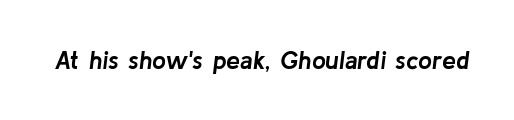
Q: Is the text bold? A: Yes.
Q: Is the text italic (slanted)? A: Yes, it leans right by about 8 degrees.
Q: Is the text underlined? A: No.
Q: Is the spacing between letters normal or unusually wide? A: Normal.
